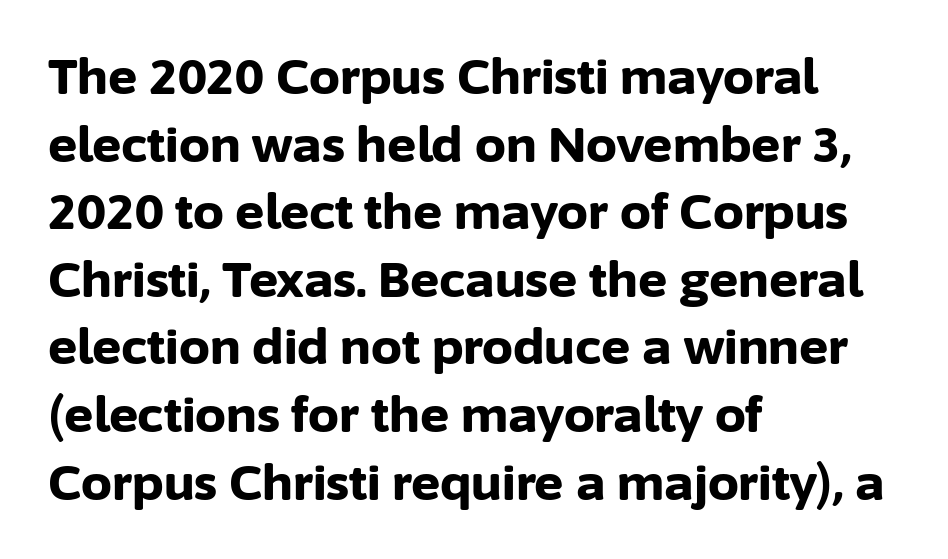
The image shows 49 px bold sans-serif type, upright; set left-aligned, normal line spacing (1.38x), normal letter spacing, not underlined; low stroke contrast and a medium x-height.
